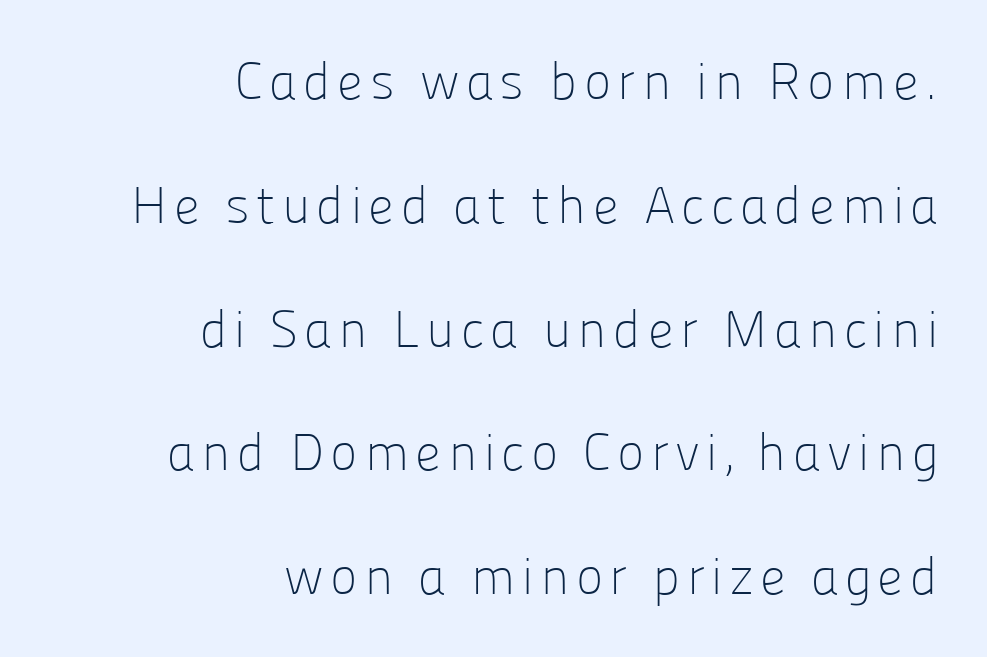
{"serif": "no", "italic": "no", "bold": "no", "weight": "light", "width": "normal", "stroke_contrast": "low", "x_height": "medium", "monospaced": "no", "underline": "no", "align": "right", "line_spacing": "loose", "line_spacing_ratio": 2.38, "glyph_px": 52}
